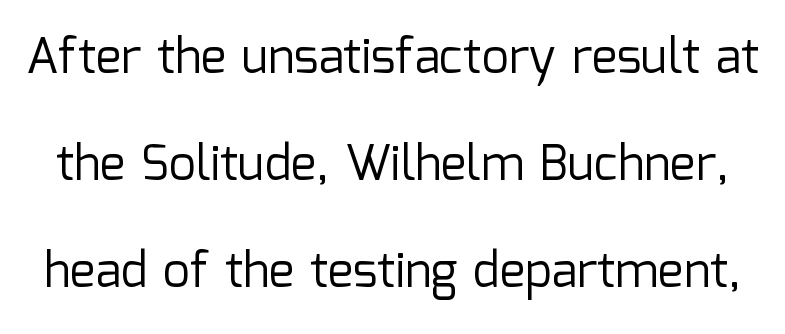
{"serif": "no", "italic": "no", "bold": "no", "weight": "regular", "width": "normal", "stroke_contrast": "low", "x_height": "medium", "monospaced": "no", "underline": "no", "line_spacing": "loose", "line_spacing_ratio": 2.23, "letter_spacing": "normal", "letter_spacing_em": 0.0, "glyph_px": 48}
